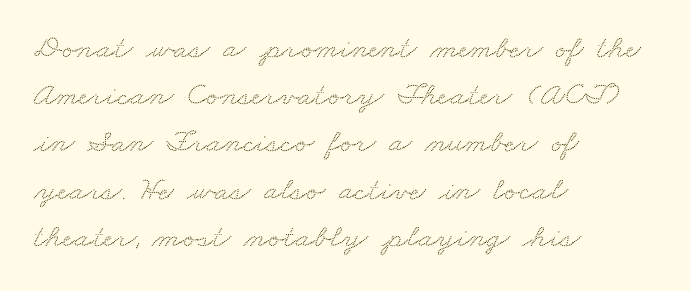
{"serif": "yes", "width": "wide", "stroke_contrast": "medium", "x_height": "small", "monospaced": "no", "underline": "no", "align": "left", "line_spacing": "normal", "line_spacing_ratio": 1.43, "letter_spacing": "normal", "letter_spacing_em": 0.0, "glyph_px": 33}
